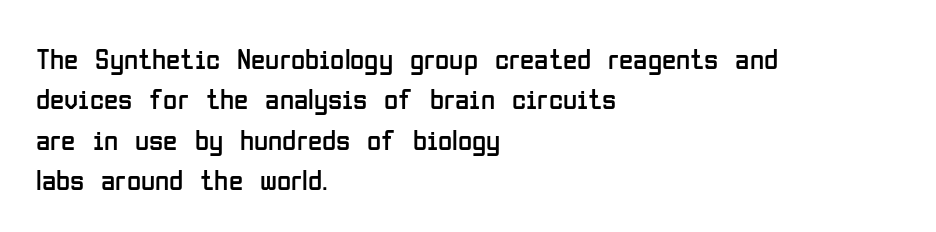
{"serif": "no", "italic": "no", "bold": "no", "weight": "regular", "width": "condensed", "stroke_contrast": "low", "x_height": "medium", "monospaced": "no", "underline": "no", "align": "left", "line_spacing": "normal", "line_spacing_ratio": 1.39, "letter_spacing": "normal", "letter_spacing_em": 0.0, "glyph_px": 29}
